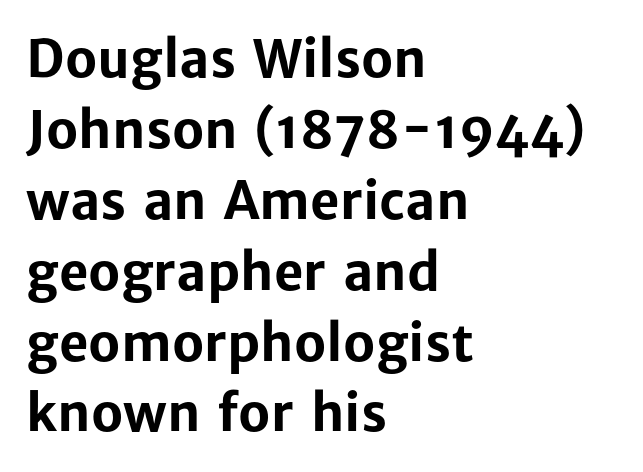
{"serif": "no", "italic": "no", "bold": "yes", "weight": "bold", "width": "normal", "stroke_contrast": "low", "x_height": "medium", "monospaced": "no", "underline": "no", "align": "left", "line_spacing": "normal", "line_spacing_ratio": 1.39, "letter_spacing": "normal", "letter_spacing_em": 0.0, "glyph_px": 51}
